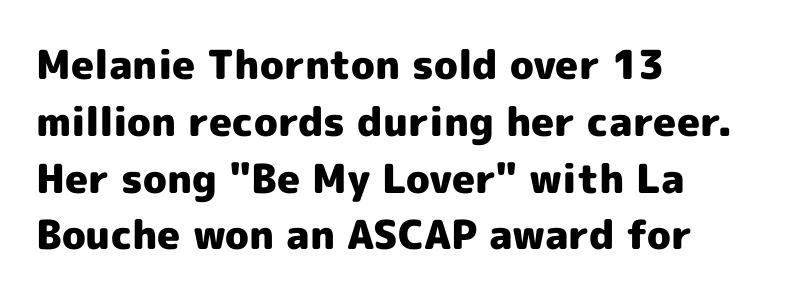
These lines are rendered in a variable-pitch font. A bare baseline throughout the passage. The face used here is a sans, in the tradition of grotesques and geometrics. Stroke thickness is high; the sample reads as a true bold. Default kerning and tracking; the words read as compact shapes. Each new line begins a customary step beneath the previous one.
